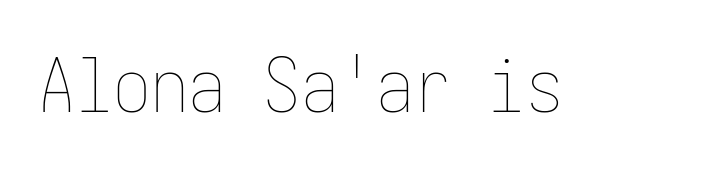
Q: Is the text bold? A: No.
Q: Is the text italic (slanted)? A: No, it is upright.
Q: Is the text underlined? A: No.
Q: Is the spacing between letters normal or unusually wide? A: Normal.
Q: Width (condensed, normal, or wide)? A: Condensed.
Q: Stroke contrast? A: Low.
Q: x-height? A: Medium.
